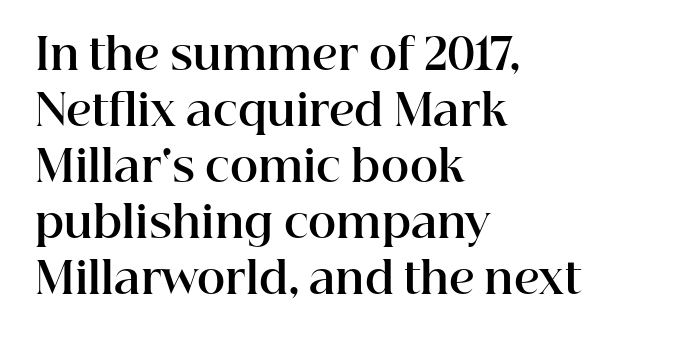
The image shows 43 px bold serif type, upright; set left-aligned, normal line spacing (1.3x), normal letter spacing, not underlined; high stroke contrast and a medium x-height.
